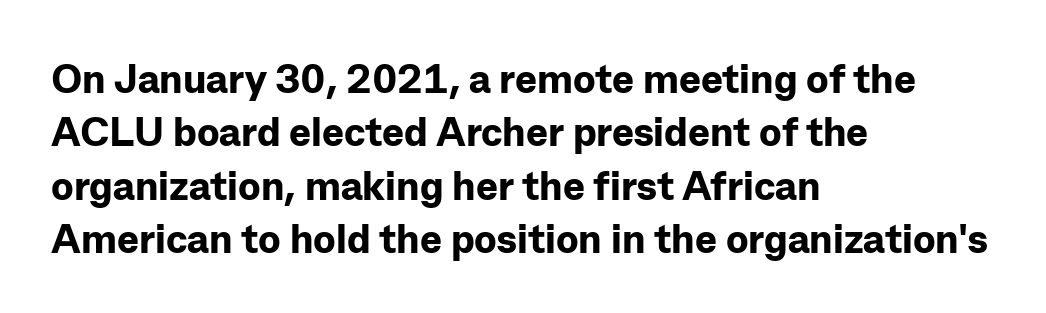
The image shows 41 px bold sans-serif type, upright; set left-aligned, normal line spacing (1.3x), normal letter spacing, not underlined; low stroke contrast and a medium x-height.
